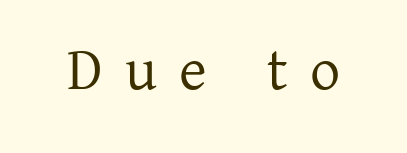
Q: Is the text bold? A: No.
Q: Is the text italic (slanted)? A: No, it is upright.
Q: Is the typeface a serif or a sans-serif typeface? A: Serif.
Q: Is the text underlined? A: No.
Q: Is the spacing between letters normal or unusually wide? A: Unusually wide.
Q: Width (condensed, normal, or wide)? A: Normal.
Q: Stroke contrast? A: Low.
Q: x-height? A: Medium.
Q: Monospaced? A: No.
